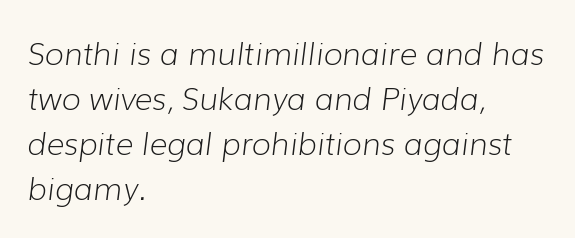
{"italic": "yes", "lean": "right", "slant_degrees": 7, "bold": "no", "weight": "light", "width": "normal", "stroke_contrast": "low", "x_height": "medium", "monospaced": "no", "underline": "no", "align": "left", "line_spacing": "normal", "line_spacing_ratio": 1.45, "letter_spacing": "normal", "letter_spacing_em": 0.0, "glyph_px": 31}
